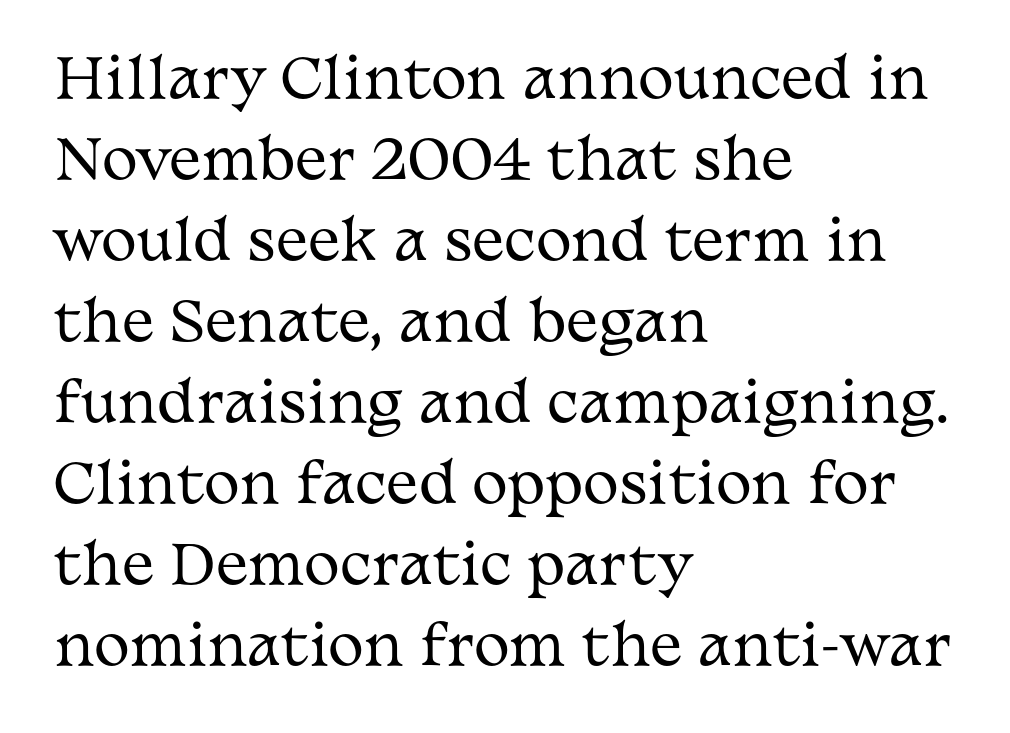
The image shows 54 px regular-weight, wide serif type, upright; set left-aligned, normal line spacing (1.5x), normal letter spacing, not underlined; medium stroke contrast and a medium x-height.
